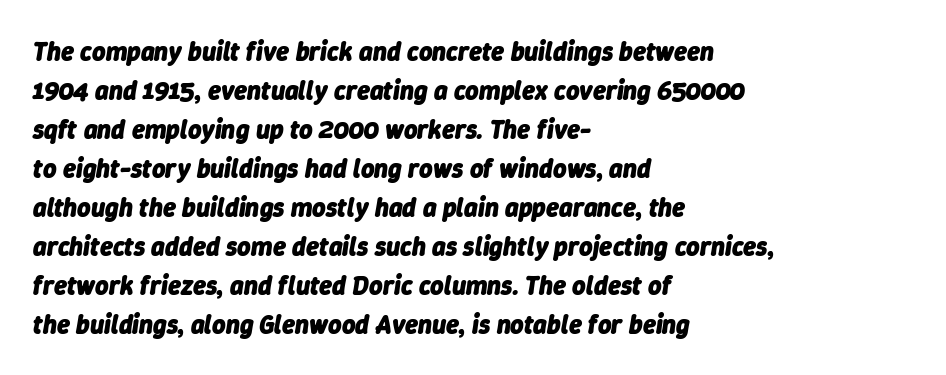
The image shows 26 px bold type, italic (leaning right); set left-aligned, normal line spacing (1.5x), normal letter spacing, not underlined.
